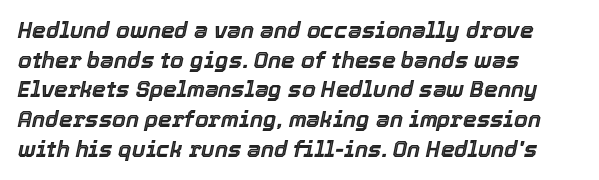
{"italic": "yes", "lean": "right", "slant_degrees": 12, "underline": "no", "align": "left", "line_spacing": "normal", "line_spacing_ratio": 1.35, "letter_spacing": "normal", "letter_spacing_em": 0.0, "glyph_px": 22}
